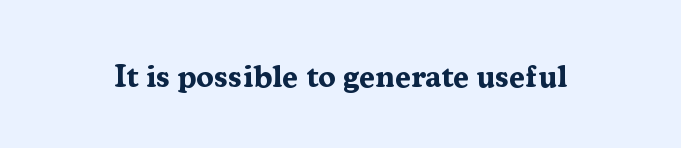
{"serif": "yes", "italic": "no", "bold": "yes", "weight": "bold", "width": "normal", "stroke_contrast": "medium", "x_height": "medium", "monospaced": "no", "underline": "no", "letter_spacing": "normal", "letter_spacing_em": 0.0, "glyph_px": 32}
